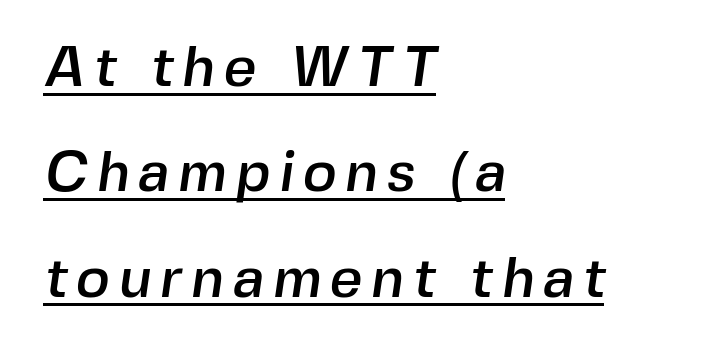
Q: Is the typeface a serif or a sans-serif typeface? A: Sans-serif.
Q: Is the text underlined? A: Yes.
Q: How is the paragraph aligned? A: Left-aligned.
Q: Width (condensed, normal, or wide)? A: Normal.
Q: x-height? A: Medium.
Q: Monospaced? A: No.
